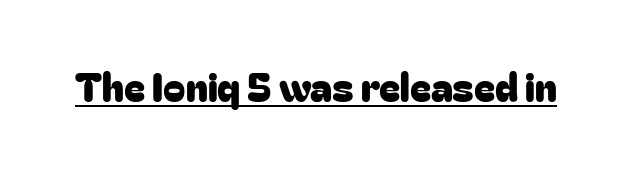
The glyphs are accompanied by a horizontal stroke just below them. When letters stand straight like this, we call the style roman or upright. A typesetter would call this proportional, since set widths differ per character. A typesetter would call this zero additional tracking.
